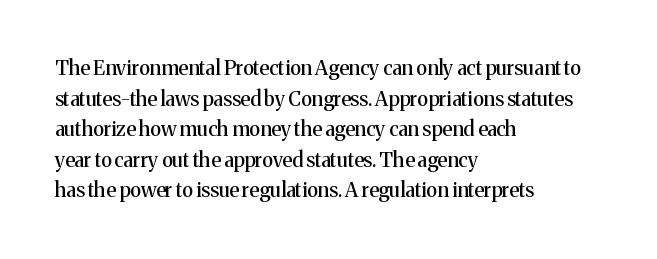
Q: Is the text italic (slanted)? A: No, it is upright.
Q: Is the text underlined? A: No.
Q: How is the paragraph aligned? A: Left-aligned.
Q: Is the spacing between letters normal or unusually wide? A: Normal.
Q: Is the spacing between lines tight, normal or loose? A: Normal.
